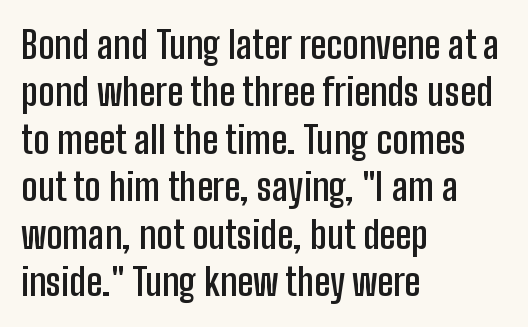
Leading: standard. Style check: upright. Has an underline been added? It has not. There is no visible air inserted between adjacent glyphs.
